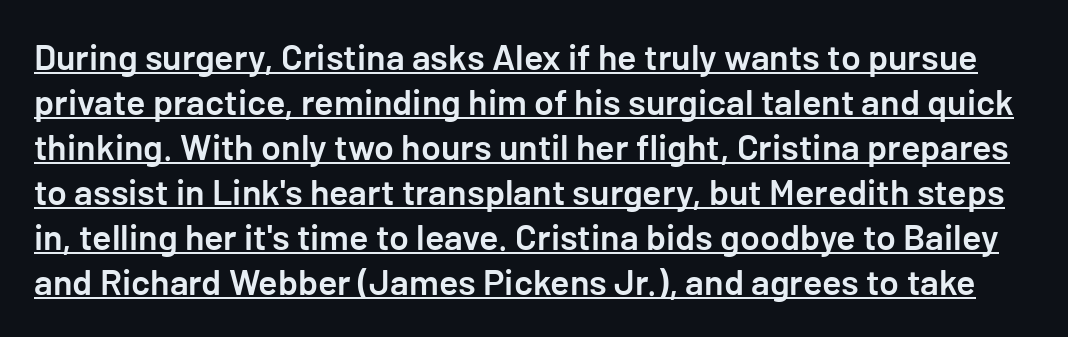
Q: Is the text bold? A: Semi-bold.
Q: Is the text italic (slanted)? A: No, it is upright.
Q: Is the typeface a serif or a sans-serif typeface? A: Sans-serif.
Q: Is the text underlined? A: Yes.
Q: Is the spacing between letters normal or unusually wide? A: Normal.
Q: Is the spacing between lines tight, normal or loose? A: Normal.
Q: Width (condensed, normal, or wide)? A: Normal.
Q: Stroke contrast? A: Low.
Q: x-height? A: Medium.
